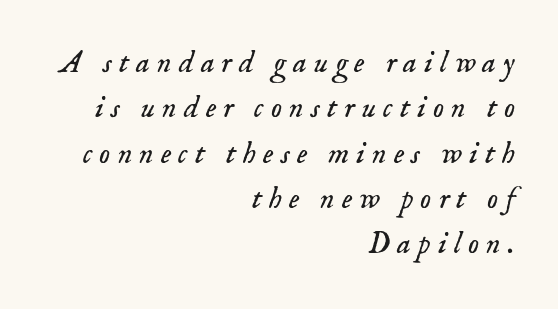
The image shows 31 px light serif type, italic (leaning right); set right-aligned, normal line spacing (1.46x), unusually wide letter spacing (+0.23 em), not underlined; low stroke contrast and a small x-height.
